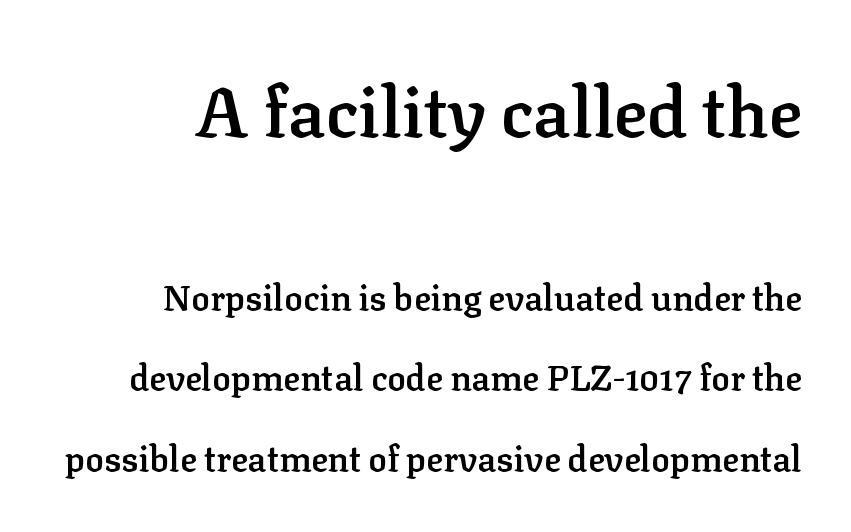
Q: Is the text bold? A: Semi-bold.
Q: Is the text italic (slanted)? A: No, it is upright.
Q: Is the typeface a serif or a sans-serif typeface? A: Serif.
Q: Is the text underlined? A: No.
Q: How is the paragraph aligned? A: Right-aligned.
Q: Is the spacing between letters normal or unusually wide? A: Normal.
Q: Is the spacing between lines tight, normal or loose? A: Loose.
Q: Which block of text is set in a larger size, the first (top) or the second (bottom)? A: The first (top) one.
Q: Width (condensed, normal, or wide)? A: Normal.
Q: Stroke contrast? A: Low.
Q: x-height? A: Medium.
Q: Monospaced? A: No.
